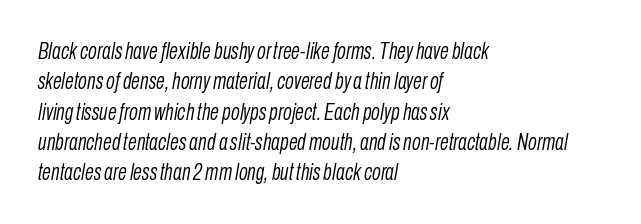
Does the leading feel generous? No, just average. Typeset ragged right — the left edge is the straight one. These lines keep a tight, regular rhythm from letter to letter. Characters are canted at an angle relative to the baseline's perpendicular. Words float on clear page, feet unadorned.
